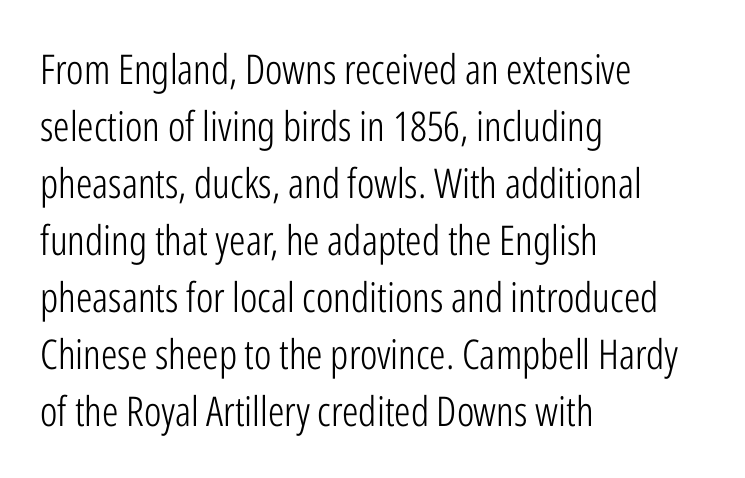
Q: Is the text bold? A: No.
Q: Is the text italic (slanted)? A: No, it is upright.
Q: Is the typeface a serif or a sans-serif typeface? A: Sans-serif.
Q: Is the text underlined? A: No.
Q: How is the paragraph aligned? A: Left-aligned.
Q: Is the spacing between letters normal or unusually wide? A: Normal.
Q: Is the spacing between lines tight, normal or loose? A: Normal.
Q: Width (condensed, normal, or wide)? A: Condensed.
Q: Stroke contrast? A: Low.
Q: x-height? A: Medium.
Q: Monospaced? A: No.
